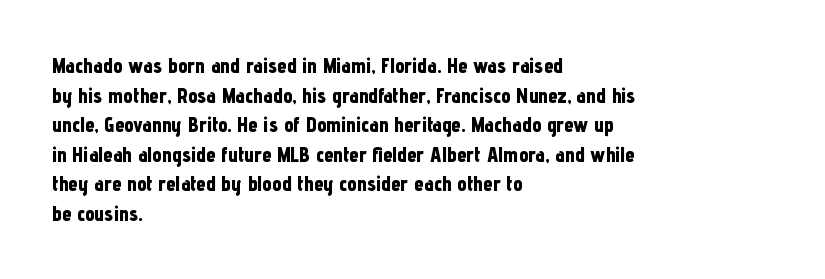
Q: Is the text bold? A: Yes.
Q: Is the text italic (slanted)? A: No, it is upright.
Q: Is the text underlined? A: No.
Q: How is the paragraph aligned? A: Left-aligned.
Q: Is the spacing between letters normal or unusually wide? A: Normal.
Q: Is the spacing between lines tight, normal or loose? A: Normal.
